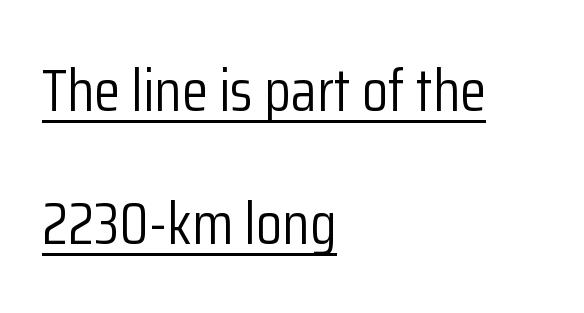
Line spacing here is loose. Ascenders rise straight up at ninety degrees. This sample is left-justified, so line endings fall wherever the words run out. The rendering shows plain stroke endings on the letterforms — a sans-serif design. The letters look calm and open, with moderate or lighter stems.
